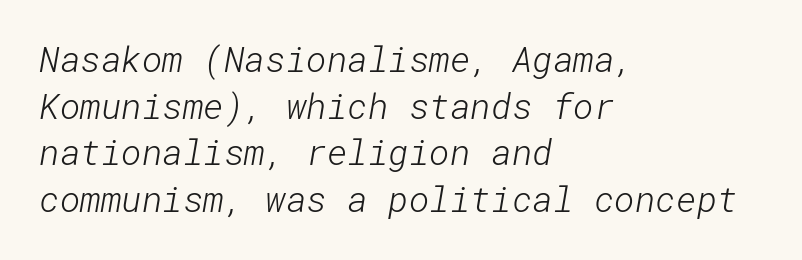
Q: Is the text bold? A: No.
Q: Is the typeface a serif or a sans-serif typeface? A: Sans-serif.
Q: Is the text underlined? A: No.
Q: How is the paragraph aligned? A: Left-aligned.
Q: Is the spacing between letters normal or unusually wide? A: Normal.
Q: Is the spacing between lines tight, normal or loose? A: Normal.
Q: Width (condensed, normal, or wide)? A: Normal.
Q: Stroke contrast? A: Low.
Q: x-height? A: Medium.
